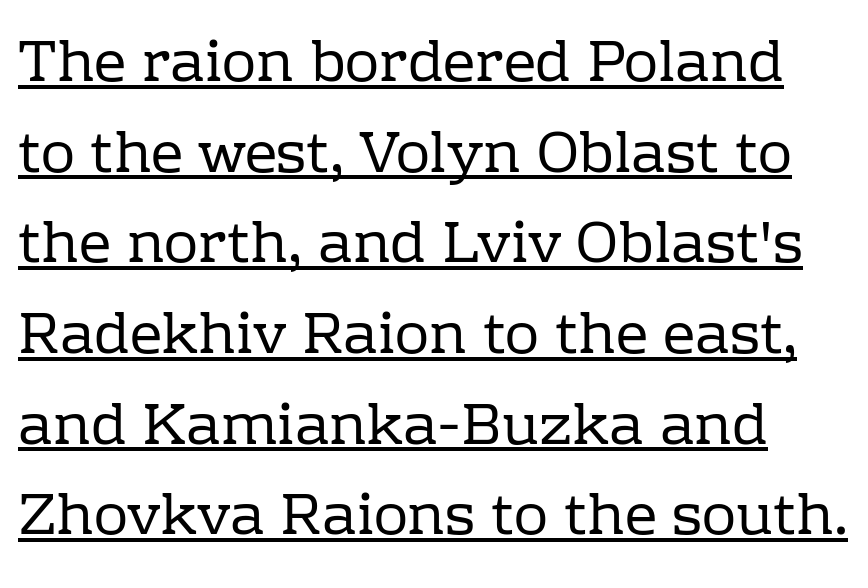
{"serif": "yes", "italic": "no", "bold": "no", "weight": "regular", "width": "normal", "stroke_contrast": "low", "x_height": "medium", "monospaced": "no", "underline": "yes", "line_spacing": "normal", "line_spacing_ratio": 1.59, "letter_spacing": "normal", "letter_spacing_em": 0.0, "glyph_px": 57}
